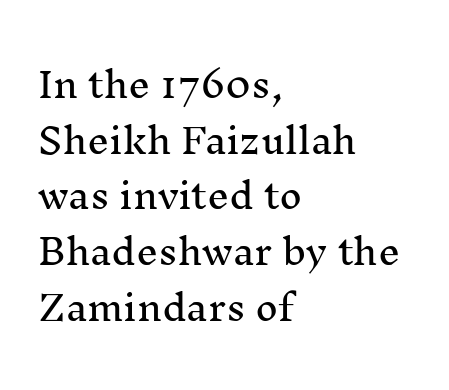
Quick note: not italic, upright. The space between consecutive lines is moderate. The compositor pushed each line to the left boundary. Between one letter and the next there's only the usual sliver of space. The letters advance in unequal steps, a hallmark of proportional type.
